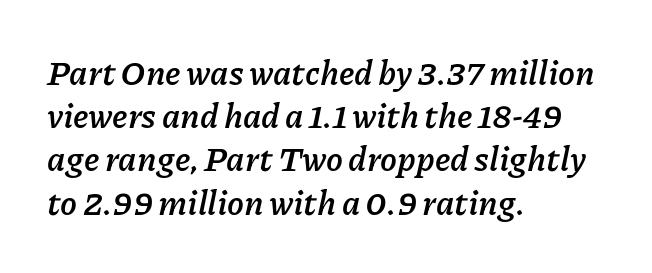
The image shows 34 px semibold type, italic (leaning right); set left-aligned, normal line spacing (1.27x), normal letter spacing, not underlined; low stroke contrast and a medium x-height.
